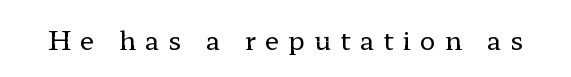
The image shows 26 px text type, upright; set unusually wide letter spacing (+0.35 em), not underlined.
